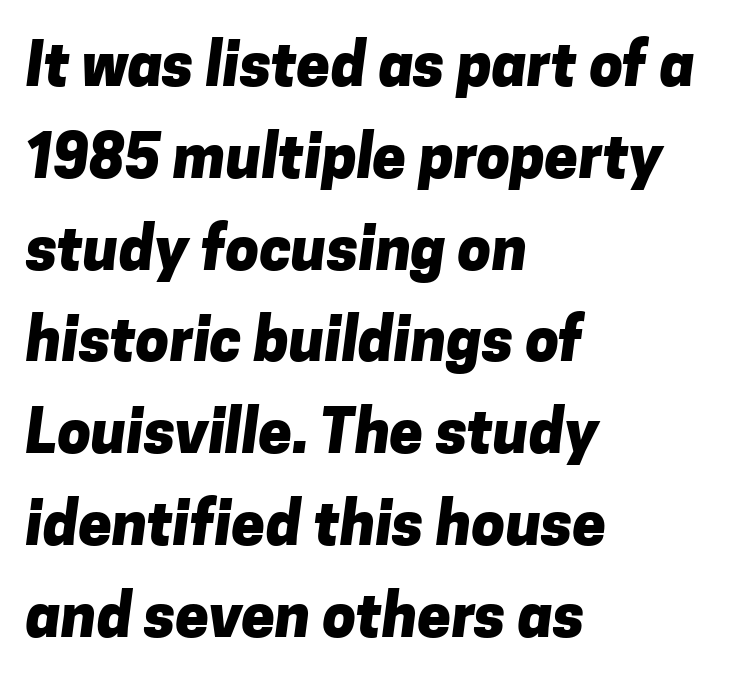
Q: Is the text bold? A: Yes.
Q: Is the typeface a serif or a sans-serif typeface? A: Sans-serif.
Q: Is the text underlined? A: No.
Q: How is the paragraph aligned? A: Left-aligned.
Q: Is the spacing between letters normal or unusually wide? A: Normal.
Q: Is the spacing between lines tight, normal or loose? A: Normal.
Q: Width (condensed, normal, or wide)? A: Normal.
Q: Stroke contrast? A: Low.
Q: x-height? A: Medium.
Q: Monospaced? A: No.
